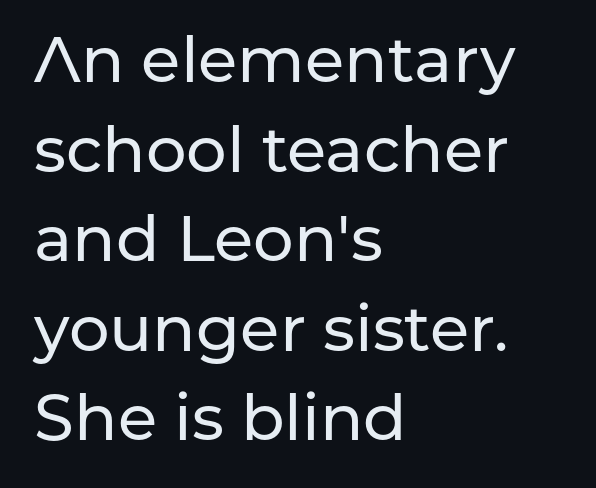
The image shows 64 px sans-serif type, upright; set left-aligned, normal line spacing (1.4x), normal letter spacing, not underlined; low stroke contrast and a medium x-height.
